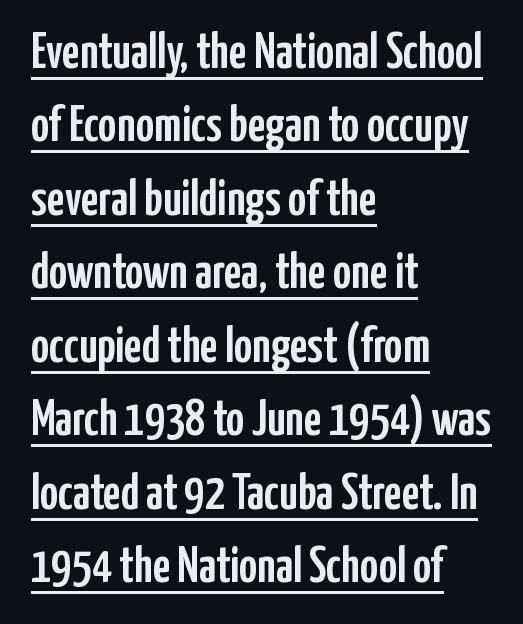
The image shows 50 px condensed sans-serif type, upright; set left-aligned, normal line spacing (1.47x), normal letter spacing, underlined; low stroke contrast and a medium x-height.
